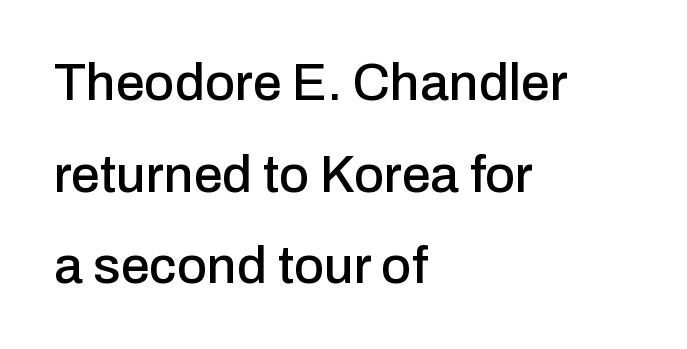
{"serif": "no", "italic": "no", "width": "normal", "stroke_contrast": "low", "x_height": "medium", "monospaced": "no", "underline": "no", "align": "left", "line_spacing_ratio": 1.76, "letter_spacing": "normal", "letter_spacing_em": 0.0, "glyph_px": 52}
